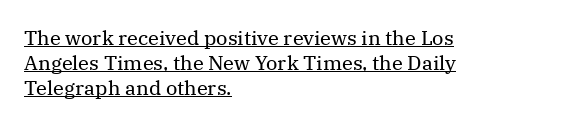
Q: Is the text bold? A: No.
Q: Is the text italic (slanted)? A: No, it is upright.
Q: Is the text underlined? A: Yes.
Q: How is the paragraph aligned? A: Left-aligned.
Q: Is the spacing between letters normal or unusually wide? A: Normal.
Q: Is the spacing between lines tight, normal or loose? A: Normal.
